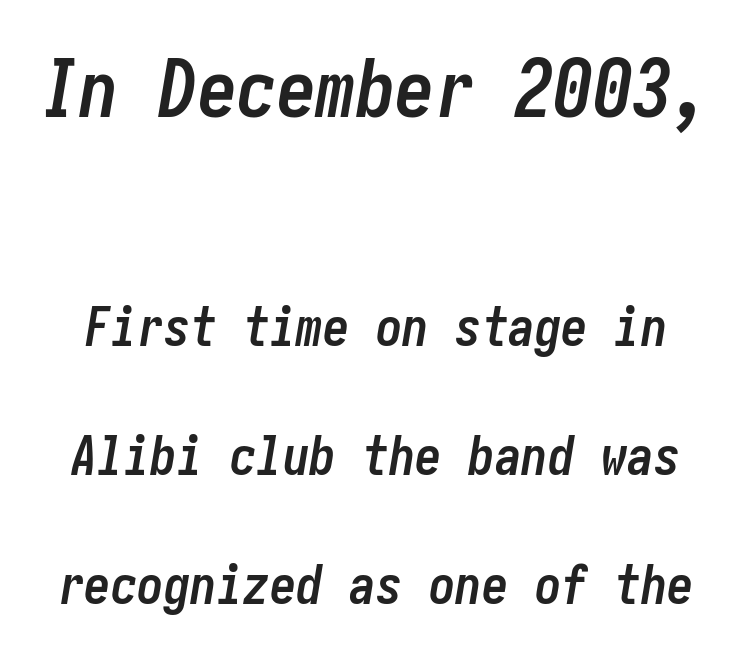
You get the large type first, then a drop to smaller type. The sample has been set heavy, in full bold. Words float on clear page, feet unadorned. Does extra space separate the letters? No, they use regular spacing. When letters slant like this, we call the style italic.
